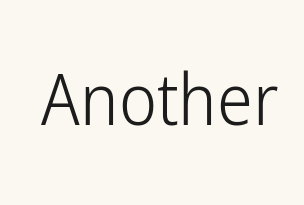
The image shows 72 px light, condensed sans-serif type, upright; set normal letter spacing, not underlined; low stroke contrast and a medium x-height.
